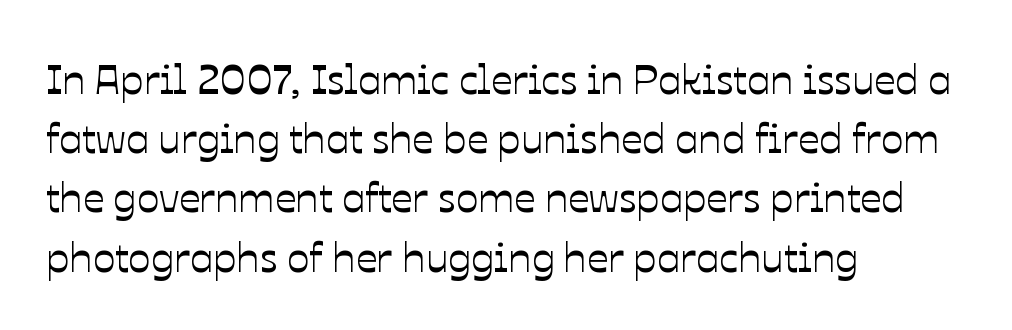
{"italic": "no", "width": "normal", "stroke_contrast": "low", "x_height": "medium", "monospaced": "no", "underline": "no", "align": "left", "line_spacing": "normal", "line_spacing_ratio": 1.41, "letter_spacing": "normal", "letter_spacing_em": 0.0, "glyph_px": 42}
